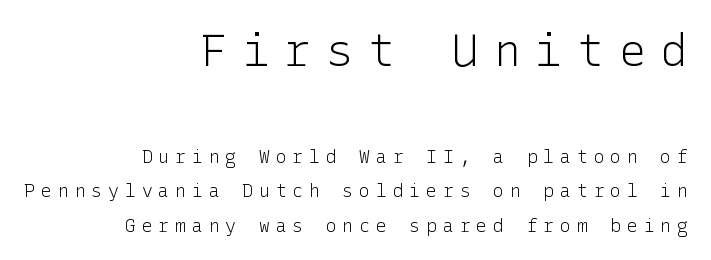
The image shows 45 px light sans-serif type, upright; set right-aligned, loose line spacing (1.91x), unusually wide letter spacing (+0.33 em), not underlined; the first (top) block is 2.5x larger; low stroke contrast and a medium x-height.
